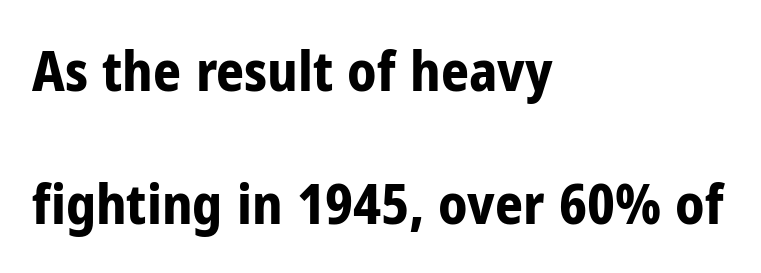
{"serif": "no", "italic": "no", "bold": "yes", "weight": "bold", "width": "condensed", "stroke_contrast": "low", "x_height": "medium", "monospaced": "no", "underline": "no", "align": "left", "line_spacing": "loose", "line_spacing_ratio": 2.41, "letter_spacing": "normal", "letter_spacing_em": 0.0, "glyph_px": 55}
